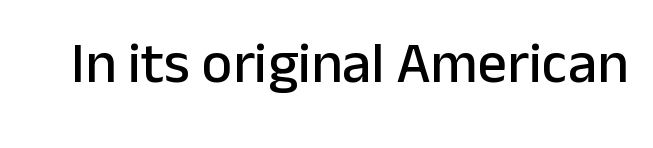
The image shows 58 px sans-serif type, upright; set normal letter spacing, not underlined; low stroke contrast and a medium x-height.
